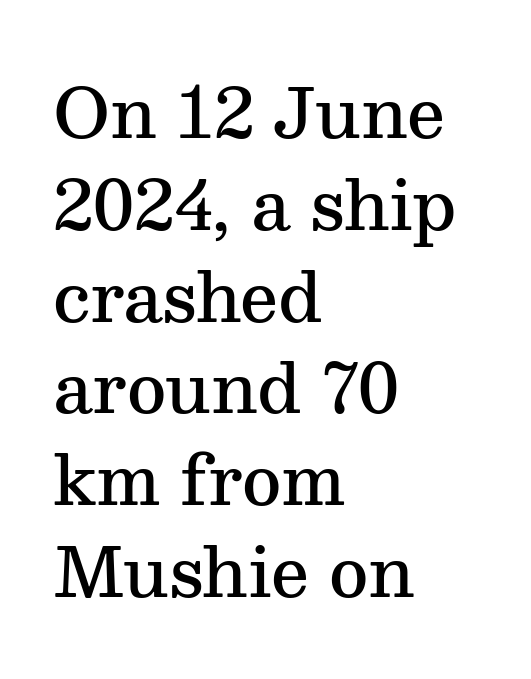
The image shows 68 px semibold serif type, upright; set left-aligned, normal line spacing (1.35x), normal letter spacing, not underlined; medium stroke contrast and a medium x-height.
